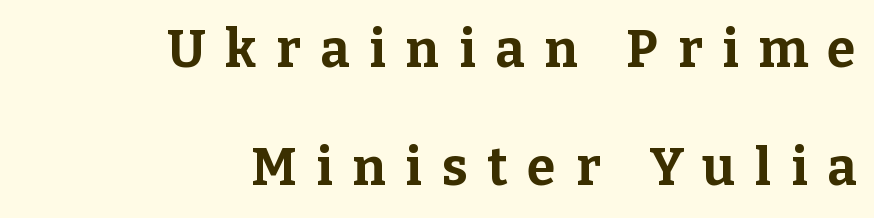
Each letter keeps its own natural width here, so spacing adapts to shape. The passage is arranged like a letterhead date or caption credit — flush right. Quick note: underline off. Interline gaps are noticeably wide in this sample. These lines have a slow, spaced-out rhythm from letter to letter.
